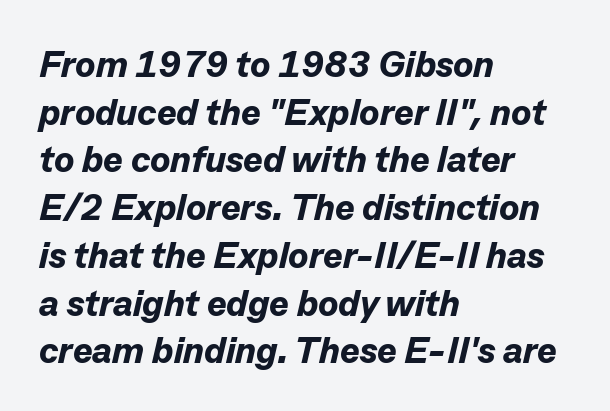
{"italic": "yes", "lean": "right", "slant_degrees": 13, "bold": "yes", "weight": "bold", "width": "normal", "stroke_contrast": "low", "x_height": "medium", "monospaced": "no", "underline": "no", "align": "left", "line_spacing": "normal", "line_spacing_ratio": 1.29, "letter_spacing": "normal", "letter_spacing_em": 0.0, "glyph_px": 37}
